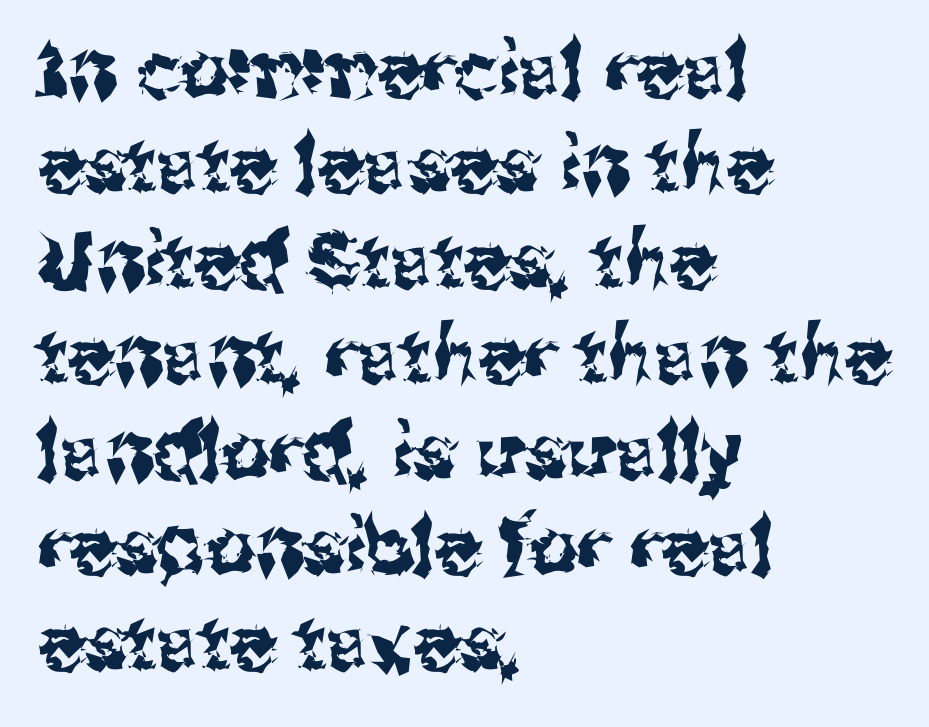
Descenders hang freely into open space. In terms of letterspacing, this is plain default setting. This sample uses an upright cut, with every glyph sitting square on the baseline. These lines are set flush left with a ragged right edge. Classification — sans serif. Proportional: the letters do not fall into vertical columns.
